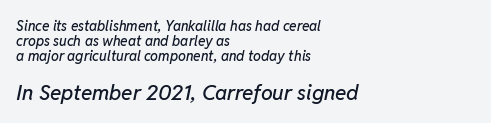
These lines keep a tight, regular rhythm from letter to letter. If you measured baseline to baseline, you'd find a short distance. The rendering enlarges the type as you move from the upper chunk to the lower. Beneath every word, the page is bare.
